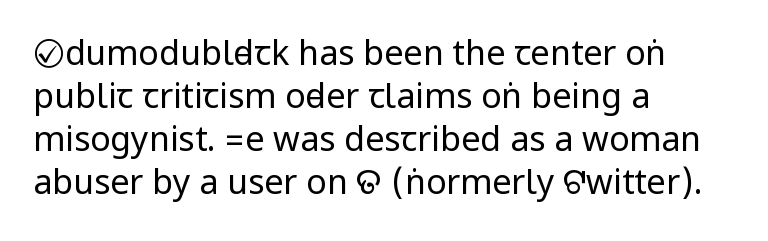
The image shows 34 px regular-weight, condensed sans-serif type, upright; set left-aligned, normal line spacing (1.26x), normal letter spacing, not underlined; low stroke contrast.
